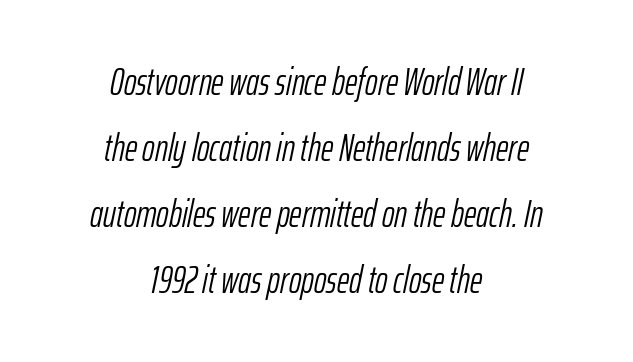
The image shows 38 px light, condensed type, italic (leaning right); set centered, line spacing 1.74x, normal letter spacing, not underlined; low stroke contrast and a medium x-height.
